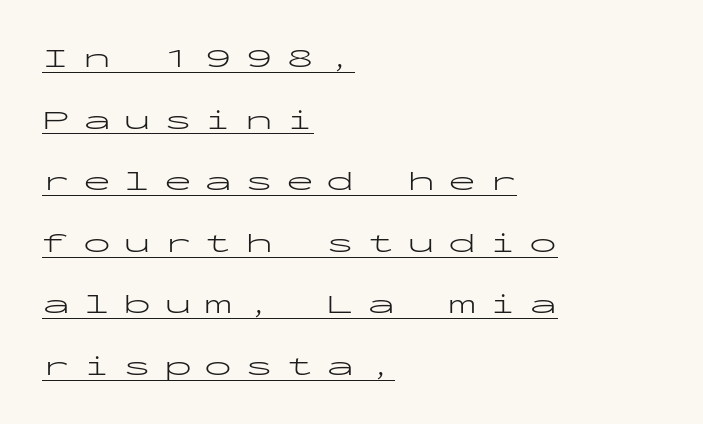
{"serif": "no", "italic": "no", "bold": "no", "weight": "light", "width": "wide", "stroke_contrast": "low", "x_height": "medium", "monospaced": "yes", "underline": "yes", "align": "left", "line_spacing": "loose", "line_spacing_ratio": 2.2, "letter_spacing": "wide", "letter_spacing_em": 0.45, "glyph_px": 28}
